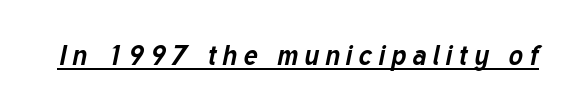
{"italic": "yes", "lean": "right", "slant_degrees": 12, "bold": "yes", "underline": "yes", "letter_spacing": "wide", "letter_spacing_em": 0.22, "glyph_px": 27}
